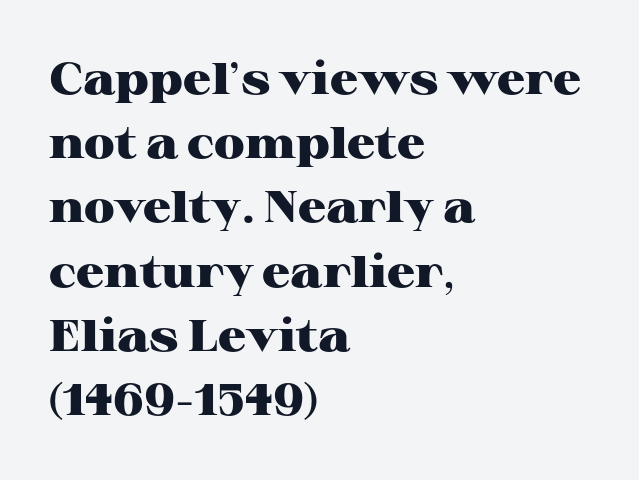
{"serif": "yes", "italic": "no", "bold": "yes", "weight": "heavy", "width": "wide", "stroke_contrast": "high", "x_height": "medium", "monospaced": "no", "underline": "no", "align": "left", "line_spacing": "normal", "line_spacing_ratio": 1.46, "letter_spacing": "normal", "letter_spacing_em": 0.0, "glyph_px": 44}
